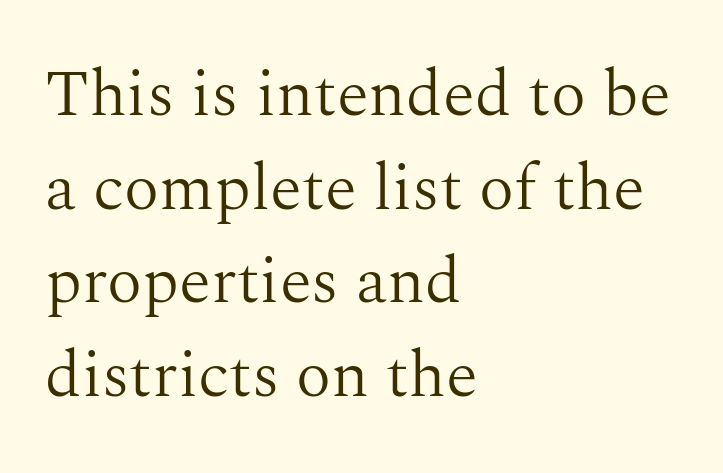
Q: Is the text bold? A: No.
Q: Is the text italic (slanted)? A: No, it is upright.
Q: Is the typeface a serif or a sans-serif typeface? A: Serif.
Q: Is the text underlined? A: No.
Q: How is the paragraph aligned? A: Left-aligned.
Q: Is the spacing between letters normal or unusually wide? A: Normal.
Q: Is the spacing between lines tight, normal or loose? A: Normal.
Q: Width (condensed, normal, or wide)? A: Normal.
Q: Stroke contrast? A: Medium.
Q: x-height? A: Medium.
Q: Monospaced? A: No.
